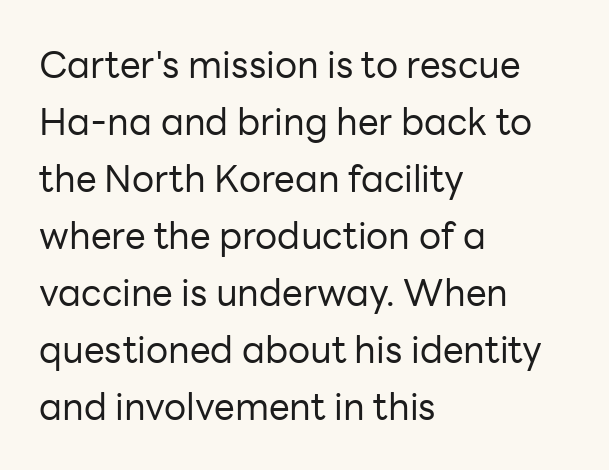
The type sits square on the baseline with zero lean. The letterforms sit shoulder to shoulder at normal distance. Honestly, the row spacing looks completely unremarkable. Letterform terminals end flat and unadorned throughout the passage. The font is comparable to plain body text, perhaps lighter. The area under the type is left untouched.
